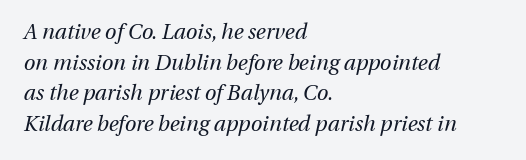
The image shows 21 px text type, italic (leaning right); set left-aligned, normal line spacing (1.46x), normal letter spacing, not underlined.
